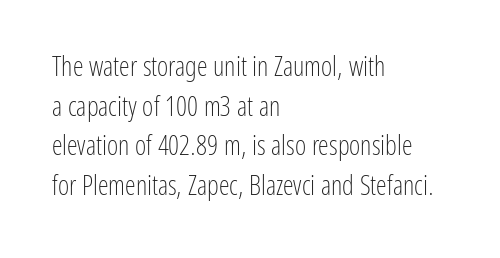
{"italic": "no", "bold": "no", "underline": "no", "align": "left", "line_spacing": "normal", "line_spacing_ratio": 1.47, "letter_spacing": "normal", "letter_spacing_em": 0.0, "glyph_px": 27}
